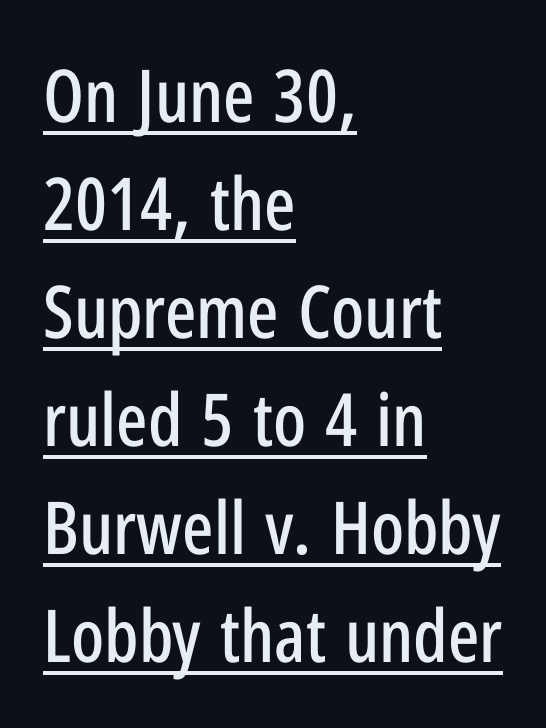
The image shows 73 px condensed sans-serif type, upright; set left-aligned, normal line spacing (1.48x), normal letter spacing, underlined; low stroke contrast and a medium x-height.
